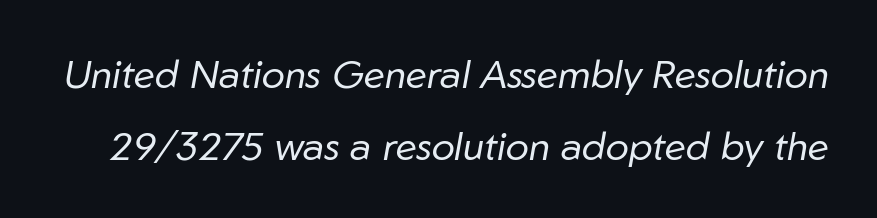
The image shows 39 px regular-weight type, italic (leaning right); set line spacing 1.84x, normal letter spacing, not underlined; low stroke contrast and a medium x-height.
